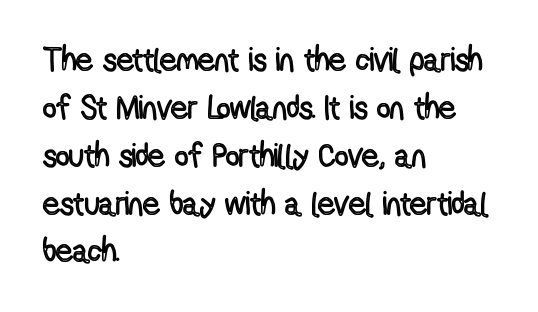
Q: Is the text italic (slanted)? A: No, it is upright.
Q: Is the text underlined? A: No.
Q: How is the paragraph aligned? A: Left-aligned.
Q: Is the spacing between letters normal or unusually wide? A: Normal.
Q: Is the spacing between lines tight, normal or loose? A: Normal.
Q: Width (condensed, normal, or wide)? A: Condensed.
Q: x-height? A: Medium.
Q: Monospaced? A: No.
